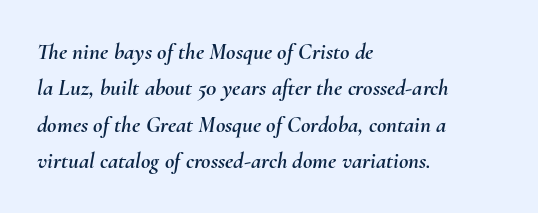
Q: Is the text italic (slanted)? A: Yes, it leans right by about 10 degrees.
Q: Is the text underlined? A: No.
Q: How is the paragraph aligned? A: Left-aligned.
Q: Is the spacing between letters normal or unusually wide? A: Normal.
Q: Is the spacing between lines tight, normal or loose? A: Normal.
